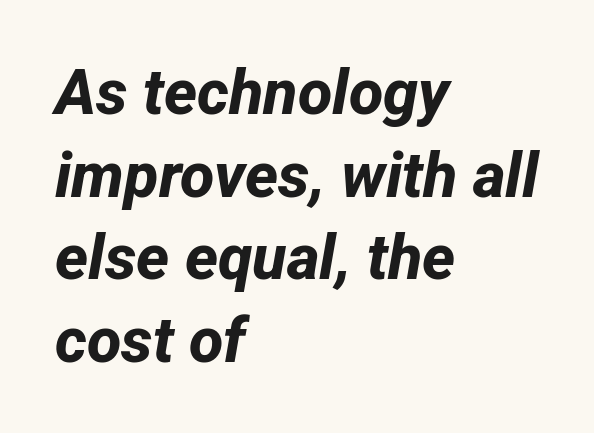
Q: Is the text bold? A: Yes.
Q: Is the typeface a serif or a sans-serif typeface? A: Sans-serif.
Q: Is the text underlined? A: No.
Q: How is the paragraph aligned? A: Left-aligned.
Q: Is the spacing between letters normal or unusually wide? A: Normal.
Q: Is the spacing between lines tight, normal or loose? A: Normal.
Q: Width (condensed, normal, or wide)? A: Normal.
Q: Stroke contrast? A: Low.
Q: x-height? A: Medium.
Q: Monospaced? A: No.
